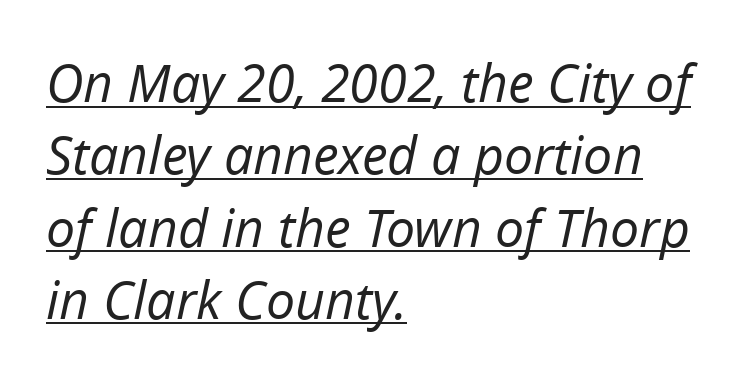
Q: Is the text bold? A: No.
Q: Is the text italic (slanted)? A: Yes, it leans right by about 12 degrees.
Q: Is the text underlined? A: Yes.
Q: How is the paragraph aligned? A: Left-aligned.
Q: Is the spacing between letters normal or unusually wide? A: Normal.
Q: Is the spacing between lines tight, normal or loose? A: Normal.
Q: Width (condensed, normal, or wide)? A: Normal.
Q: Stroke contrast? A: Low.
Q: x-height? A: Medium.
Q: Monospaced? A: No.
